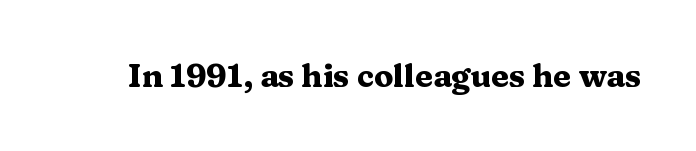
{"serif": "yes", "italic": "no", "bold": "yes", "weight": "heavy", "width": "wide", "stroke_contrast": "medium", "x_height": "medium", "monospaced": "no", "underline": "no", "letter_spacing": "normal", "letter_spacing_em": 0.0, "glyph_px": 32}
